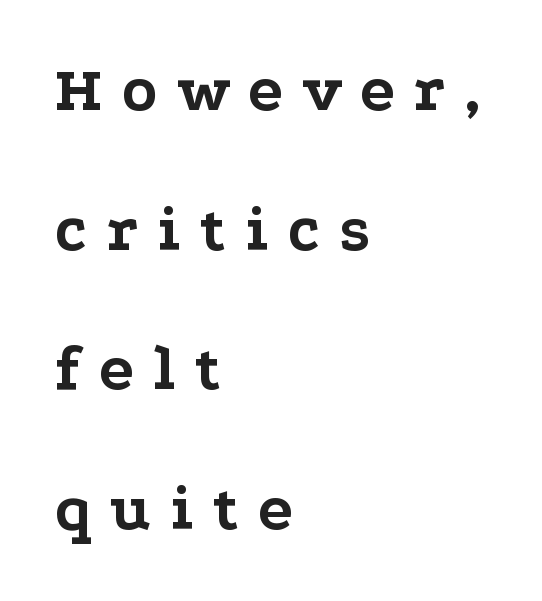
{"serif": "yes", "italic": "no", "bold": "yes", "weight": "bold", "width": "wide", "stroke_contrast": "low", "x_height": "medium", "monospaced": "no", "underline": "no", "align": "left", "line_spacing": "loose", "line_spacing_ratio": 2.15, "letter_spacing": "wide", "letter_spacing_em": 0.29, "glyph_px": 65}
